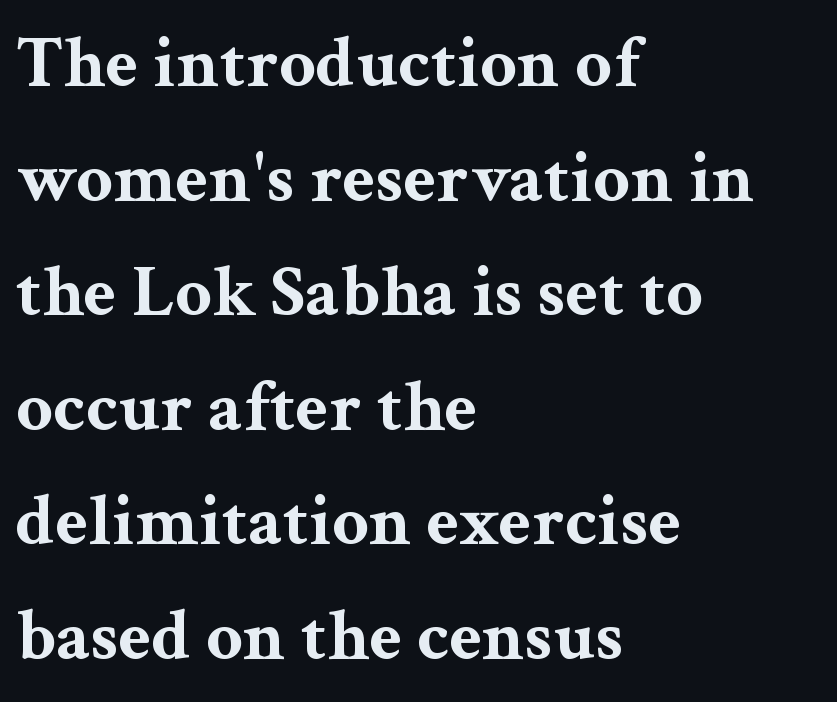
{"serif": "yes", "italic": "no", "bold": "yes", "weight": "bold", "width": "wide", "stroke_contrast": "medium", "x_height": "medium", "monospaced": "no", "underline": "no", "align": "left", "line_spacing": "normal", "line_spacing_ratio": 1.57, "letter_spacing": "normal", "letter_spacing_em": 0.0, "glyph_px": 73}
